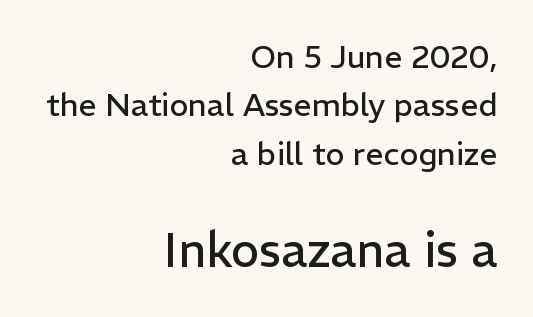
Words appear dense and cohesive because spacing is normal. Does the type have serifs? No, each stem ends abruptly. Type size steps up from the first block to the second. Clear beneath every line of the passage.
